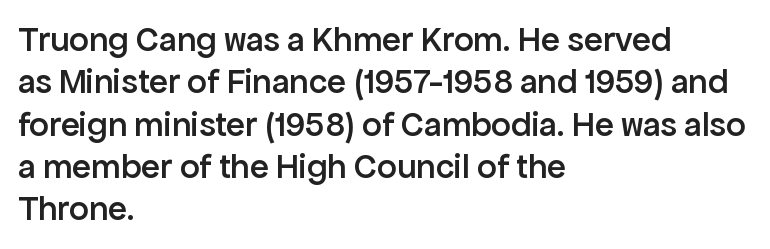
Q: Is the text bold? A: Semi-bold.
Q: Is the text italic (slanted)? A: No, it is upright.
Q: Is the typeface a serif or a sans-serif typeface? A: Sans-serif.
Q: Is the text underlined? A: No.
Q: How is the paragraph aligned? A: Left-aligned.
Q: Is the spacing between letters normal or unusually wide? A: Normal.
Q: Width (condensed, normal, or wide)? A: Normal.
Q: Stroke contrast? A: Low.
Q: x-height? A: Medium.
Q: Monospaced? A: No.
